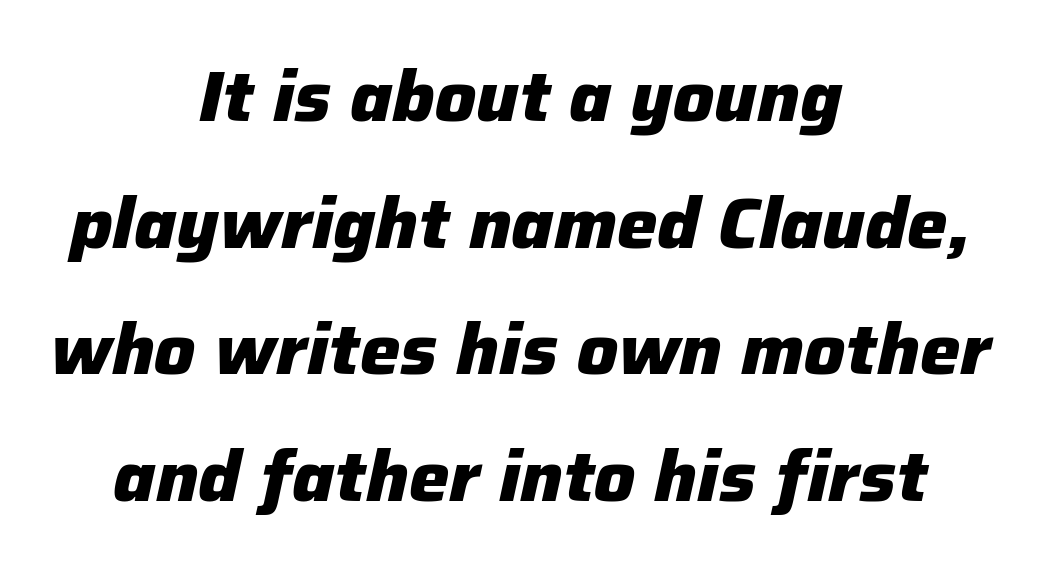
{"italic": "yes", "lean": "right", "slant_degrees": 12, "bold": "yes", "weight": "heavy", "width": "normal", "stroke_contrast": "low", "x_height": "medium", "monospaced": "no", "underline": "no", "align": "center", "line_spacing_ratio": 1.76, "letter_spacing": "normal", "letter_spacing_em": 0.0, "glyph_px": 72}
